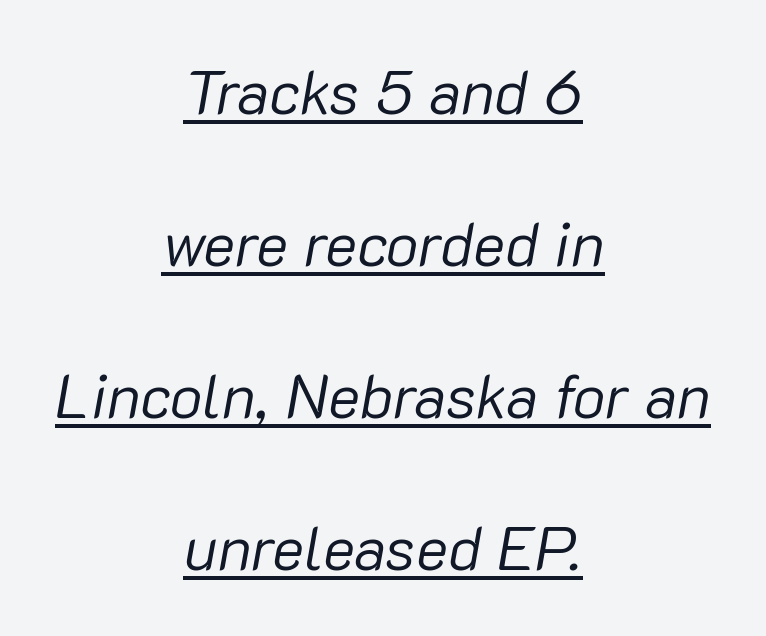
The image shows 61 px regular-weight type, italic (leaning right); set centered, loose line spacing (2.49x), normal letter spacing, underlined; low stroke contrast and a medium x-height.
